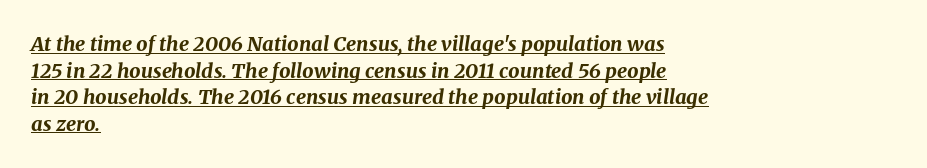
{"italic": "yes", "lean": "right", "slant_degrees": 8, "bold": "yes", "underline": "yes", "align": "left", "line_spacing": "normal", "line_spacing_ratio": 1.33, "letter_spacing": "normal", "letter_spacing_em": 0.0, "glyph_px": 20}
